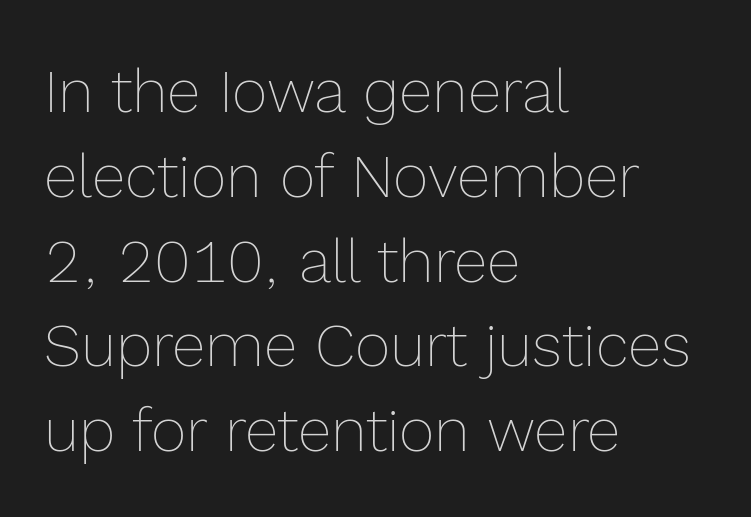
{"italic": "no", "bold": "no", "weight": "thin", "width": "normal", "x_height": "medium", "monospaced": "no", "underline": "no", "align": "left", "line_spacing": "normal", "line_spacing_ratio": 1.39, "letter_spacing": "normal", "letter_spacing_em": 0.0, "glyph_px": 61}
